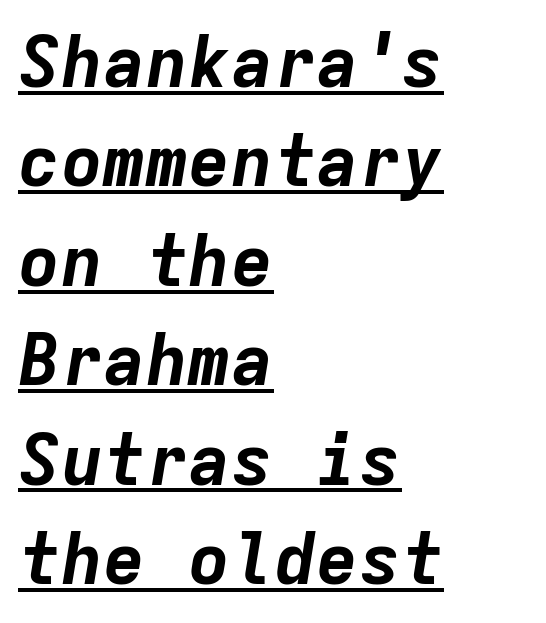
The image shows 71 px bold type, italic (leaning right), monospaced; set left-aligned, normal line spacing (1.4x), normal letter spacing, underlined; low stroke contrast and a medium x-height.
